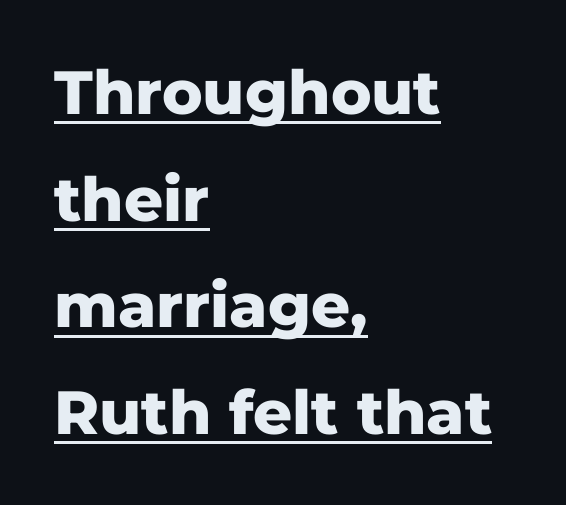
Q: Is the text bold? A: Yes.
Q: Is the text italic (slanted)? A: No, it is upright.
Q: Is the typeface a serif or a sans-serif typeface? A: Sans-serif.
Q: Is the text underlined? A: Yes.
Q: How is the paragraph aligned? A: Left-aligned.
Q: Is the spacing between letters normal or unusually wide? A: Normal.
Q: Width (condensed, normal, or wide)? A: Normal.
Q: Stroke contrast? A: Low.
Q: x-height? A: Medium.
Q: Monospaced? A: No.
